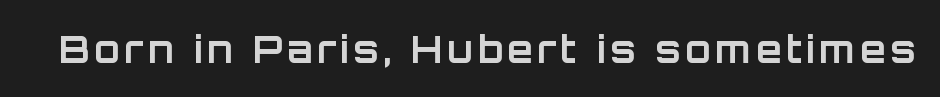
The strip under each line holds only bare page. Regarding serifs, this sample does without them. This sample uses an upright cut, with every glyph sitting square on the baseline. On the weight axis this lands at bold, roughly 700.
